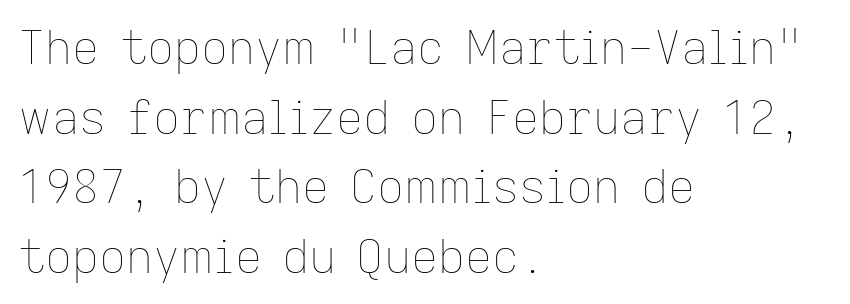
Here the designer chose a conventional face with non-uniform glyph widths. Rows of type keep a routine distance in the vertical direction. Weight: regular or lighter. Glyph-to-glyph distance matches everyday printed text. Notice how the passage keeps a crisp vertical edge on the left only.
